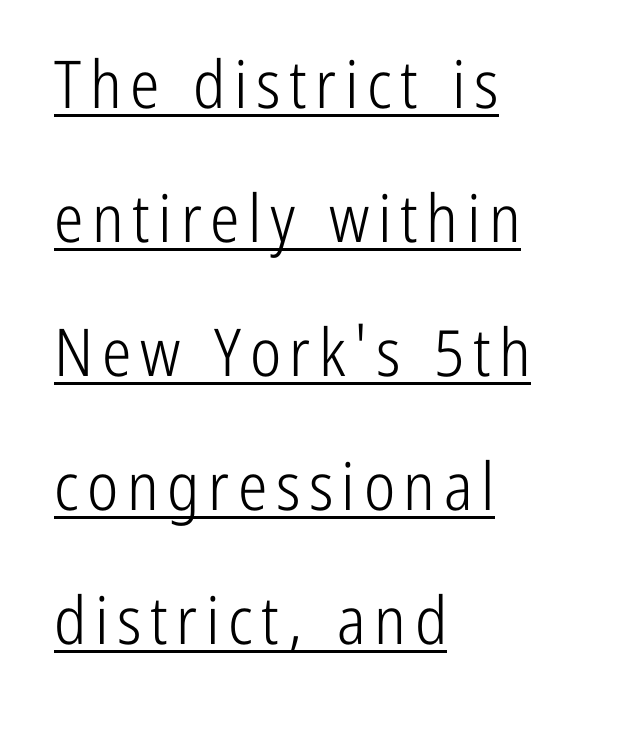
The image shows 66 px light, condensed sans-serif type, upright; set left-aligned, loose line spacing (2.03x), underlined; low stroke contrast and a medium x-height.
